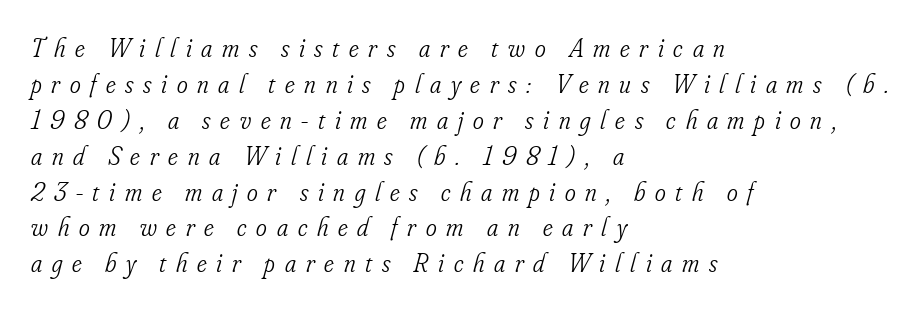
Q: Is the text bold? A: No.
Q: Is the text italic (slanted)? A: Yes, it leans right by about 16 degrees.
Q: Is the text underlined? A: No.
Q: How is the paragraph aligned? A: Left-aligned.
Q: Is the spacing between letters normal or unusually wide? A: Unusually wide.
Q: Is the spacing between lines tight, normal or loose? A: Normal.
